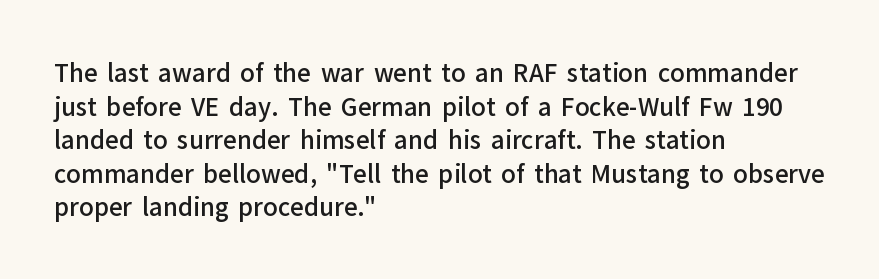
The image shows 24 px text type, upright; set left-aligned, normal line spacing (1.4x), normal letter spacing, not underlined.
